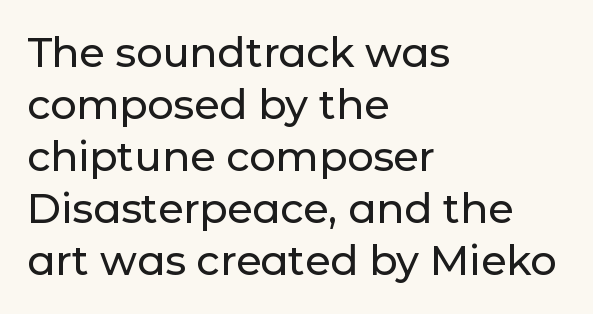
Lines of text with bare space underneath. Spacing verdict: proportional, widths tailored to each character. What's the leading like? Ordinary, nothing unusual. The font family rendered here belongs to the sans-serif group. Does the copy run flush right? No — it runs flush left.
